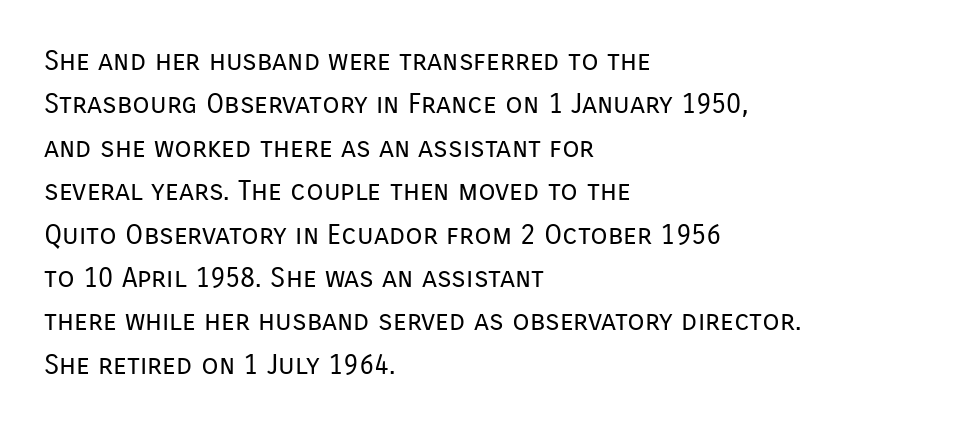
The characters are drawn with everyday or finer stroke widths. Teacher's note: observe the even left margin — that is flush-left alignment. Horizontal bands of white between lines are of average thickness. Unlike italic type, these characters show no tilt at all. Words float on clear page, feet unadorned. These lines are rendered in a variable-pitch font.
